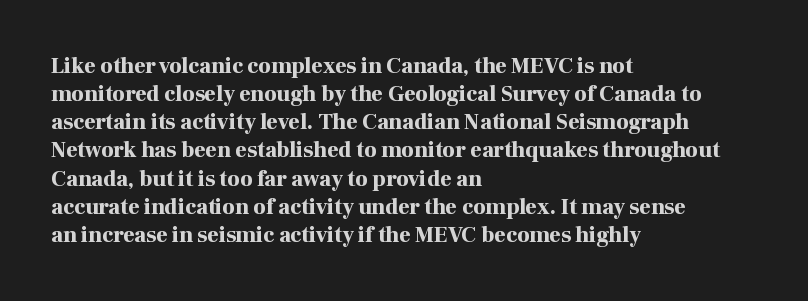
The image shows 22 px bold type, upright; set left-aligned, normal line spacing (1.28x), normal letter spacing, not underlined.
